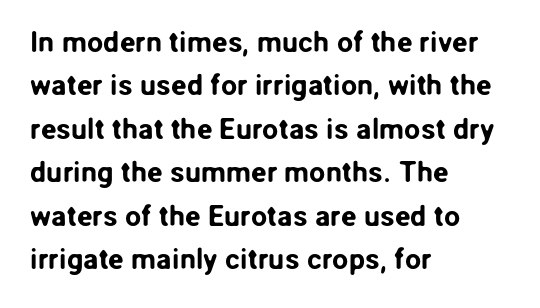
The image shows 29 px sans-serif type, upright; set left-aligned, normal line spacing (1.5x), normal letter spacing, not underlined; low stroke contrast and a medium x-height.
